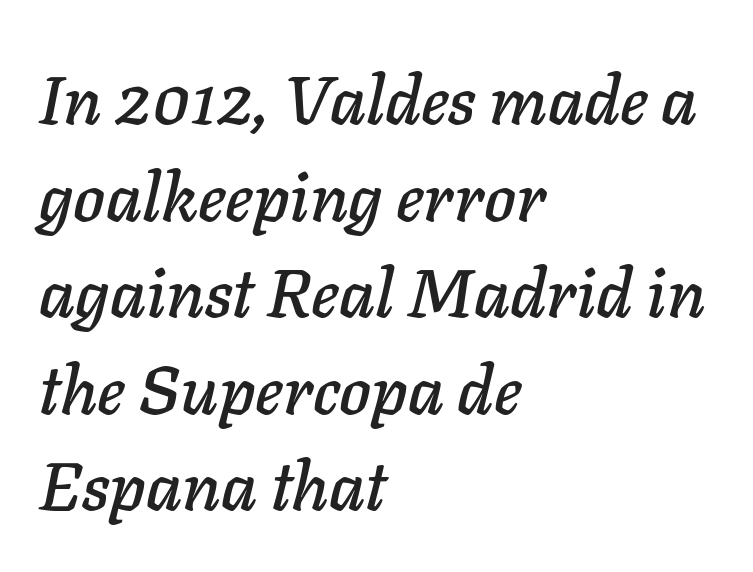
Q: Is the text italic (slanted)? A: Yes, it leans right by about 11 degrees.
Q: Is the text underlined? A: No.
Q: How is the paragraph aligned? A: Left-aligned.
Q: Is the spacing between letters normal or unusually wide? A: Normal.
Q: Is the spacing between lines tight, normal or loose? A: Normal.
Q: Width (condensed, normal, or wide)? A: Normal.
Q: Stroke contrast? A: Low.
Q: x-height? A: Medium.
Q: Monospaced? A: No.
